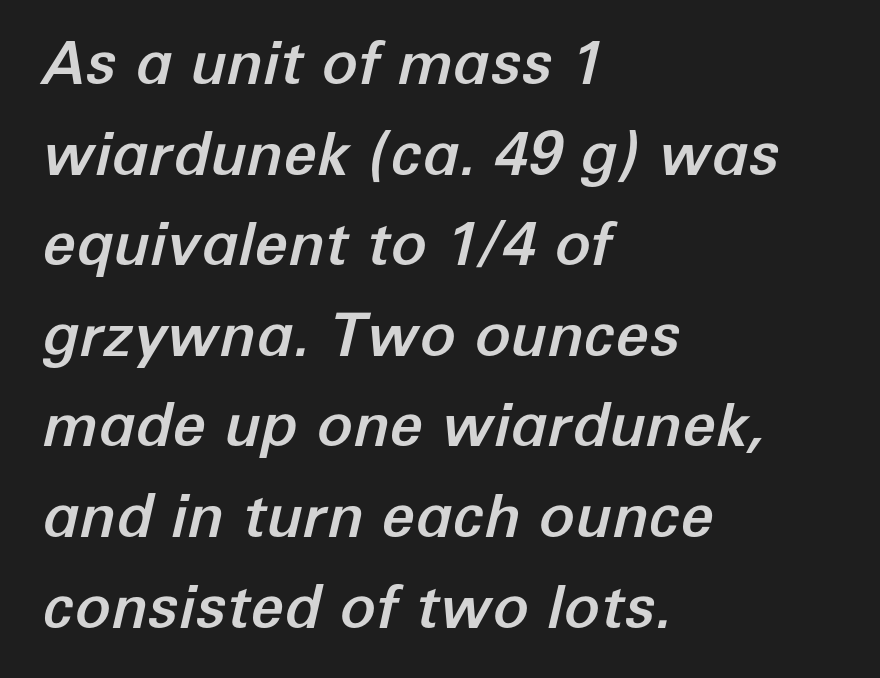
This sample uses an oblique cut, with every glyph tilted off the vertical. The passage shown is typed in a proportional face where columns would drift. Line spacing here is normal. Each line starts at the same left margin while the right side varies. Tracking value appears to be zero — textbook default spacing. The passage shown is not underscored anywhere.
